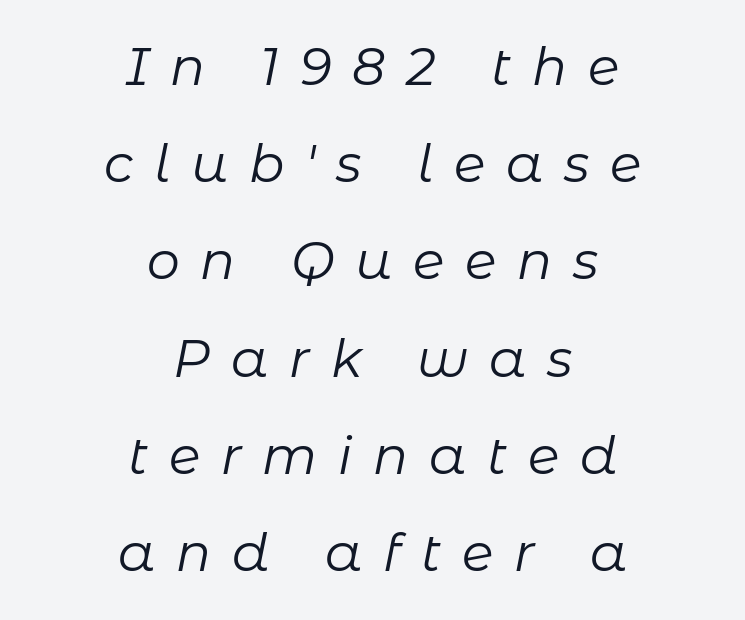
The image shows 52 px regular-weight type, italic (leaning right); set centered, line spacing 1.87x, unusually wide letter spacing (+0.4 em), not underlined; low stroke contrast and a medium x-height.
